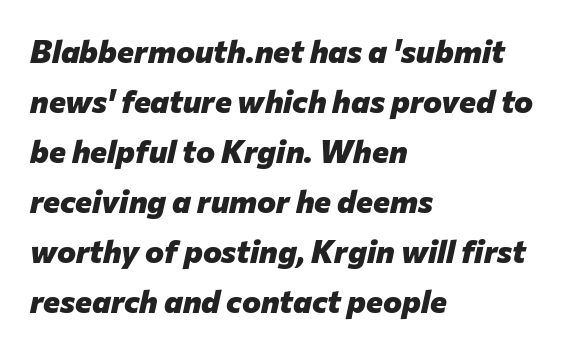
Every character sits at an angle, as italics do. A typesetter would call this proportional, since set widths differ per character. You could call the tracking neutral — neither tight nor loose. The characters look thick and weighty, a clear bold. Visually the block forms a straight wall on the left and a jagged coastline on the right. This rendering features lettering with no underline.
